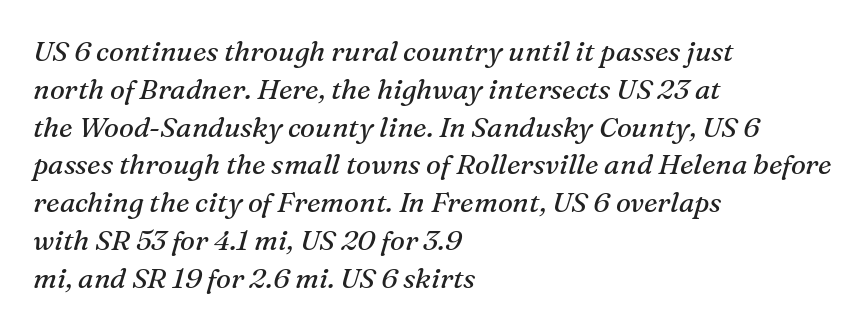
The image shows 28 px regular-weight serif type, italic (leaning right); set left-aligned, normal line spacing (1.35x), normal letter spacing, not underlined; medium stroke contrast and a medium x-height.
